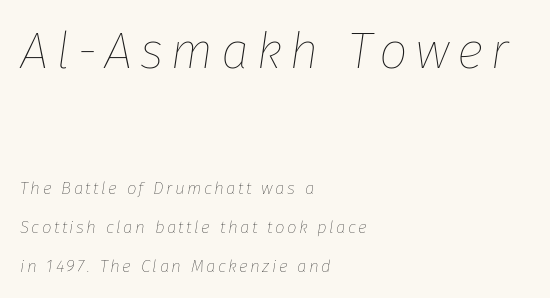
Q: Is the text bold? A: No.
Q: Is the text italic (slanted)? A: Yes, it leans right by about 8 degrees.
Q: Is the text underlined? A: No.
Q: How is the paragraph aligned? A: Left-aligned.
Q: Is the spacing between lines tight, normal or loose? A: Loose.
Q: Which block of text is set in a larger size, the first (top) or the second (bottom)? A: The first (top) one.
Q: Width (condensed, normal, or wide)? A: Normal.
Q: Stroke contrast? A: Low.
Q: x-height? A: Medium.
Q: Monospaced? A: No.
